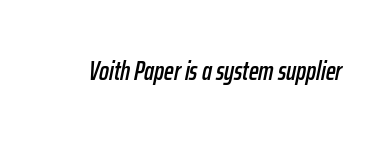
The image shows 26 px text type, italic (leaning right); set normal letter spacing, not underlined.
